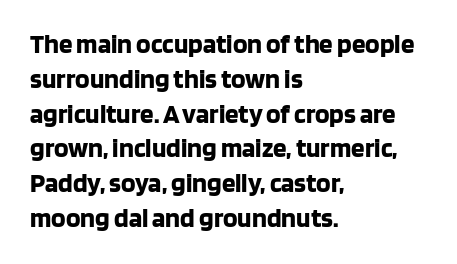
{"italic": "no", "bold": "yes", "underline": "no", "align": "left", "line_spacing": "normal", "line_spacing_ratio": 1.29, "letter_spacing": "normal", "letter_spacing_em": 0.0, "glyph_px": 27}
